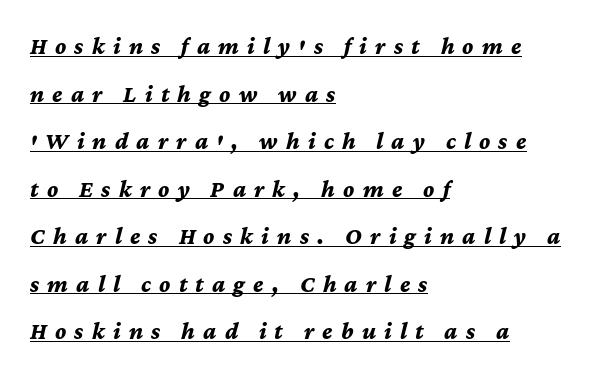
Q: Is the text bold? A: Yes.
Q: Is the text italic (slanted)? A: Yes, it leans right by about 12 degrees.
Q: Is the text underlined? A: Yes.
Q: How is the paragraph aligned? A: Left-aligned.
Q: Is the spacing between letters normal or unusually wide? A: Unusually wide.
Q: Is the spacing between lines tight, normal or loose? A: Loose.
